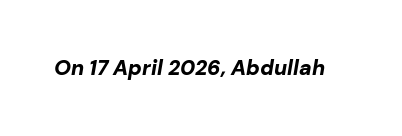
The image shows 21 px bold type, italic (leaning right); set normal letter spacing, not underlined.
